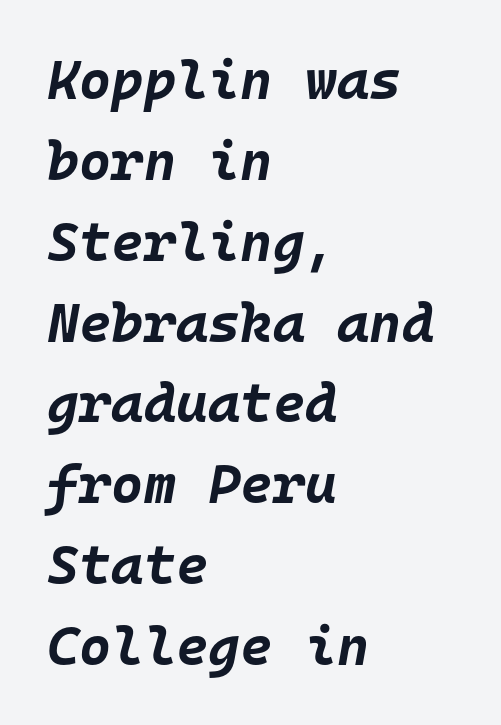
{"italic": "yes", "lean": "right", "slant_degrees": 10, "bold": "yes", "weight": "bold", "width": "normal", "stroke_contrast": "low", "x_height": "large", "monospaced": "yes", "underline": "no", "align": "left", "line_spacing": "normal", "line_spacing_ratio": 1.47, "letter_spacing": "normal", "letter_spacing_em": 0.0, "glyph_px": 55}
